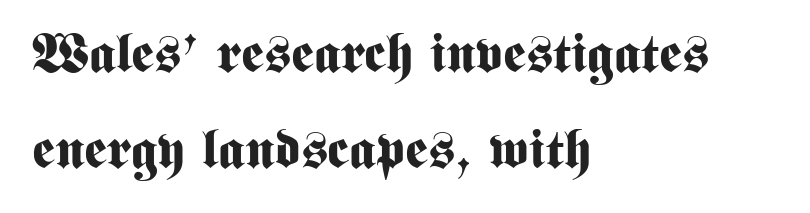
Q: Is the text bold? A: Yes.
Q: Is the text italic (slanted)? A: No, it is upright.
Q: Is the typeface a serif or a sans-serif typeface? A: Sans-serif.
Q: Is the text underlined? A: No.
Q: How is the paragraph aligned? A: Left-aligned.
Q: Is the spacing between letters normal or unusually wide? A: Normal.
Q: Width (condensed, normal, or wide)? A: Condensed.
Q: Stroke contrast? A: Medium.
Q: x-height? A: Medium.
Q: Monospaced? A: No.
